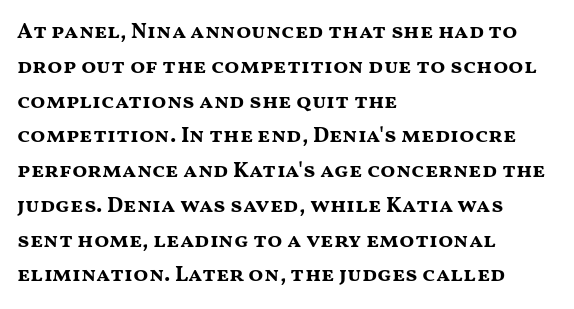
One-word summary of the alignment: left. Characters remain perfectly vertical along every line. Words float on clear page, feet unadorned. Look at the tracking — it's just the regular setting, nothing added.
